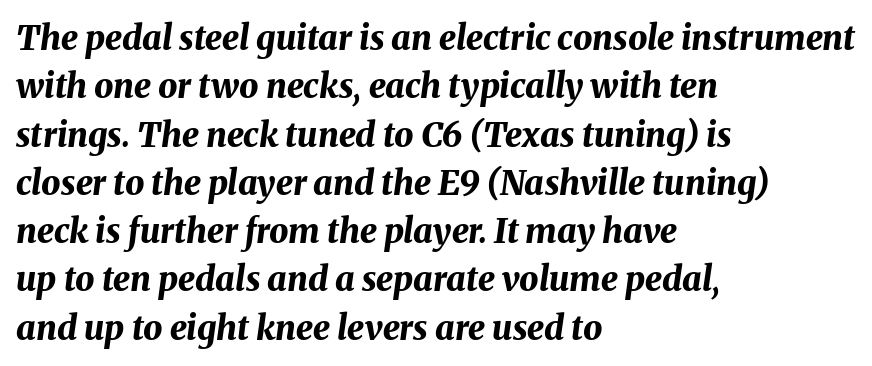
{"italic": "yes", "lean": "right", "slant_degrees": 8, "bold": "yes", "weight": "bold", "width": "normal", "stroke_contrast": "medium", "x_height": "medium", "monospaced": "no", "underline": "no", "align": "left", "line_spacing": "normal", "line_spacing_ratio": 1.42, "letter_spacing": "normal", "letter_spacing_em": 0.0, "glyph_px": 34}
